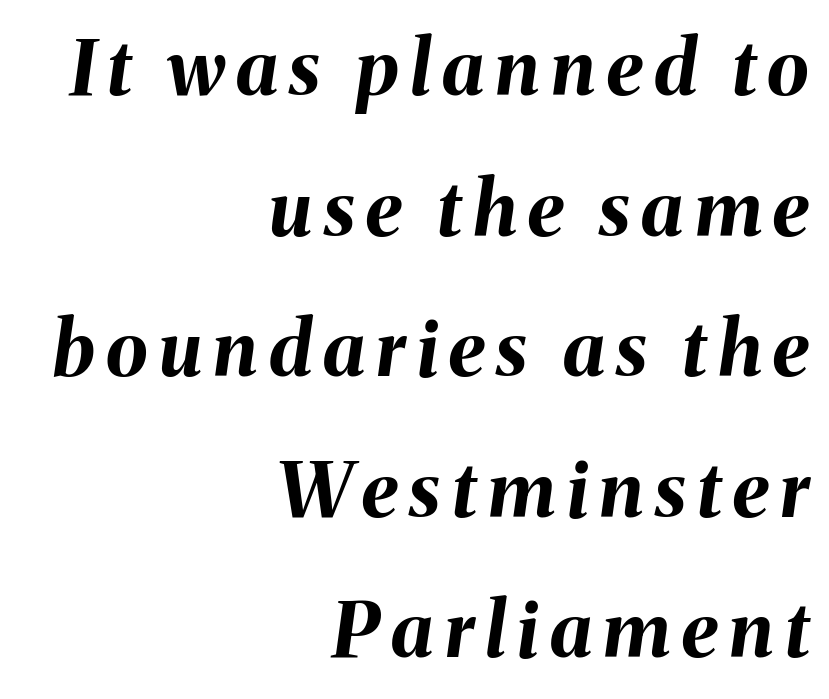
Q: Is the text bold? A: Yes.
Q: Is the text italic (slanted)? A: Yes, it leans right by about 8 degrees.
Q: Is the text underlined? A: No.
Q: How is the paragraph aligned? A: Right-aligned.
Q: Width (condensed, normal, or wide)? A: Normal.
Q: Stroke contrast? A: Medium.
Q: x-height? A: Medium.
Q: Monospaced? A: No.
